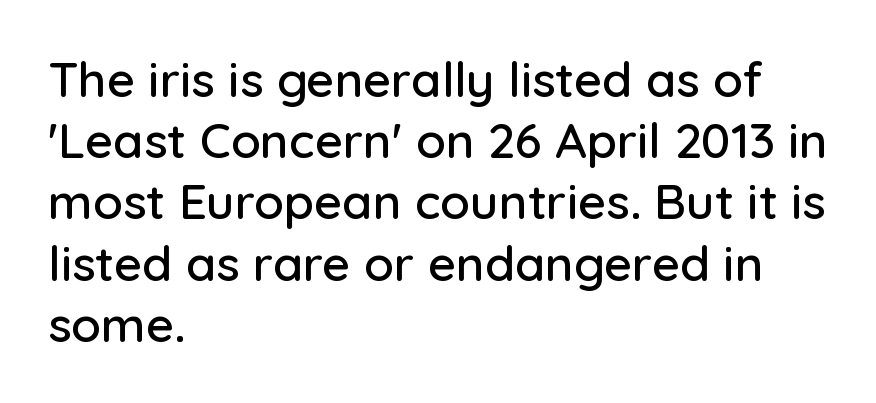
The image shows 49 px sans-serif type, upright; set left-aligned, normal line spacing (1.25x), normal letter spacing, not underlined; low stroke contrast and a medium x-height.
